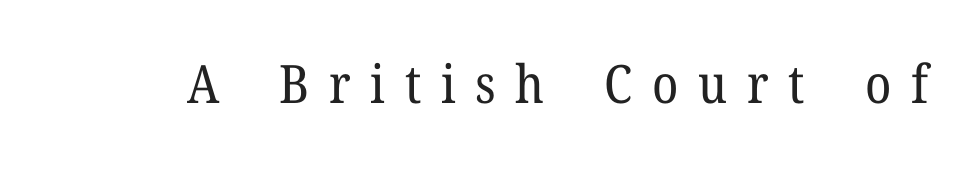
Rule under the text: the space is simply empty. The passage shown has open, widely tracked lettering throughout. If you drew a line through each stem, it would be perfectly vertical. Check where the strokes stop: tiny serifs finish them off. Is the stroke heavy? The answer is a plain regular-or-lighter.
